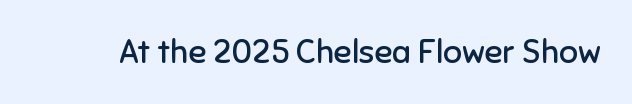
Q: Is the text bold? A: No.
Q: Is the text italic (slanted)? A: No, it is upright.
Q: Is the typeface a serif or a sans-serif typeface? A: Sans-serif.
Q: Is the text underlined? A: No.
Q: Is the spacing between letters normal or unusually wide? A: Normal.
Q: Width (condensed, normal, or wide)? A: Normal.
Q: Stroke contrast? A: Low.
Q: x-height? A: Medium.
Q: Monospaced? A: No.
